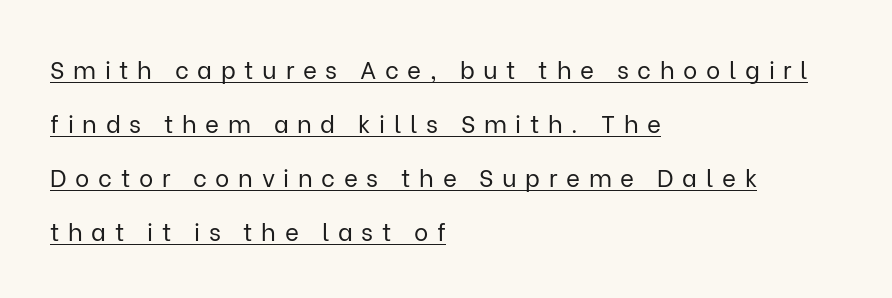
Q: Is the text bold? A: No.
Q: Is the text italic (slanted)? A: No, it is upright.
Q: Is the text underlined? A: Yes.
Q: How is the paragraph aligned? A: Left-aligned.
Q: Is the spacing between letters normal or unusually wide? A: Unusually wide.
Q: Is the spacing between lines tight, normal or loose? A: Loose.
